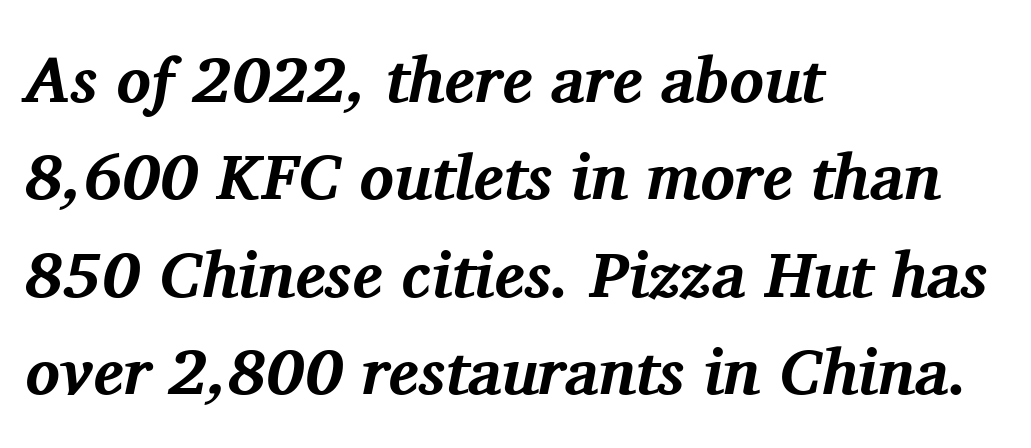
{"serif": "yes", "italic": "yes", "lean": "right", "slant_degrees": 11, "bold": "yes", "weight": "bold", "width": "normal", "stroke_contrast": "medium", "x_height": "medium", "monospaced": "no", "underline": "no", "align": "left", "line_spacing": "normal", "line_spacing_ratio": 1.52, "letter_spacing": "normal", "letter_spacing_em": 0.0, "glyph_px": 64}
